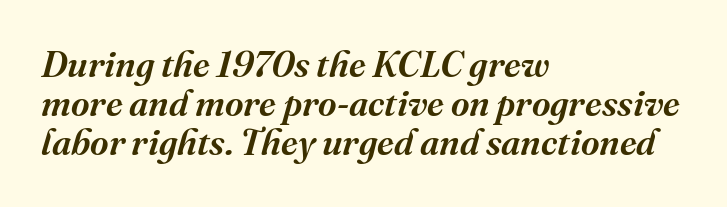
Is the type slanted? Yes — the strokes lean at a clear angle. Small tapered or slab feet sit at the stroke ends, so this counts as serif. Is this a fixed-width face? No — the glyphs have proportional, varying widths. This sample is left-justified, so line endings fall wherever the words run out. This rendering features lettering with no underline. Typesetter's note: demi weight, one step under bold.
